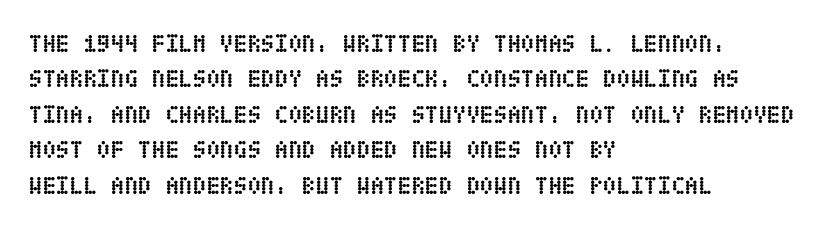
The image shows 25 px bold type, upright; set left-aligned, normal line spacing (1.42x), normal letter spacing, not underlined.
